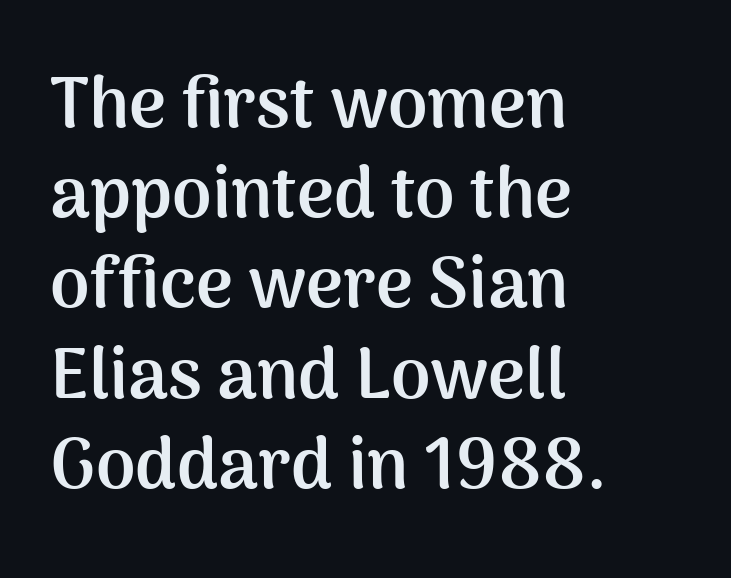
{"serif": "no", "italic": "no", "bold": "yes", "weight": "semibold", "width": "normal", "stroke_contrast": "medium", "x_height": "medium", "monospaced": "no", "underline": "no", "align": "left", "line_spacing": "normal", "line_spacing_ratio": 1.27, "letter_spacing": "normal", "letter_spacing_em": 0.0, "glyph_px": 71}
